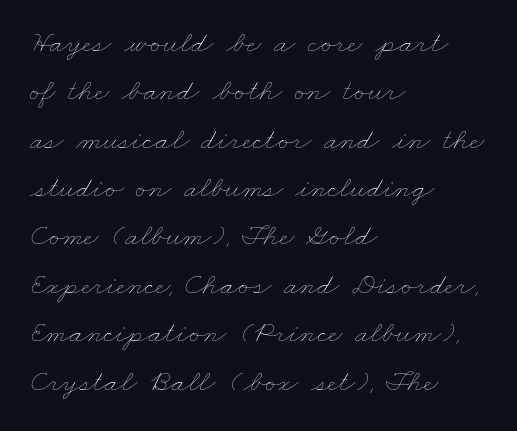
The image shows 31 px thin, wide type; set left-aligned, normal line spacing (1.56x), normal letter spacing, not underlined; low stroke contrast and a small x-height.
